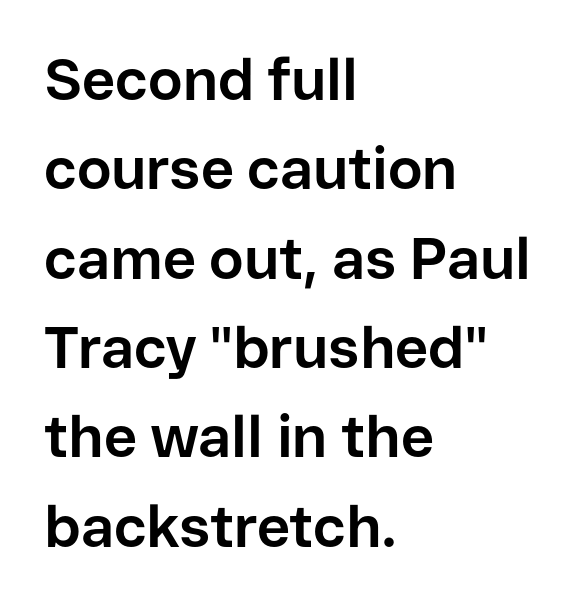
Each new line begins a customary step beneath the previous one. Compared with a centered layout, this one pins lines to the left instead. The sample has been set heavy, in full bold. Look at the tracking — it's just the regular setting, nothing added. A roman cut, with each character standing at attention. This sample has the flowing, uneven cadence of proportional lettering.
